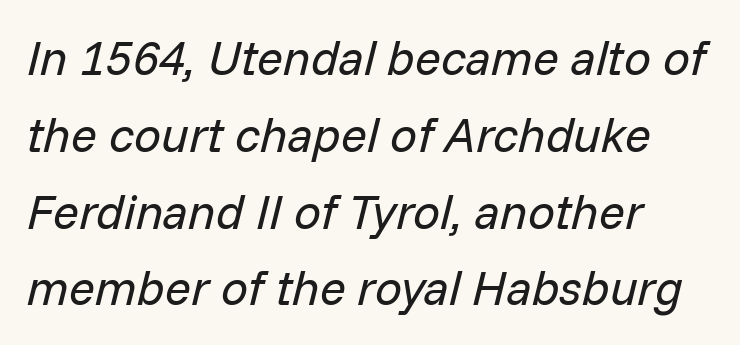
Q: Is the text bold? A: No.
Q: Is the text italic (slanted)? A: Yes, it leans right by about 14 degrees.
Q: Is the text underlined? A: No.
Q: How is the paragraph aligned? A: Left-aligned.
Q: Is the spacing between letters normal or unusually wide? A: Normal.
Q: Is the spacing between lines tight, normal or loose? A: Normal.
Q: Width (condensed, normal, or wide)? A: Normal.
Q: Stroke contrast? A: Low.
Q: x-height? A: Medium.
Q: Monospaced? A: No.
